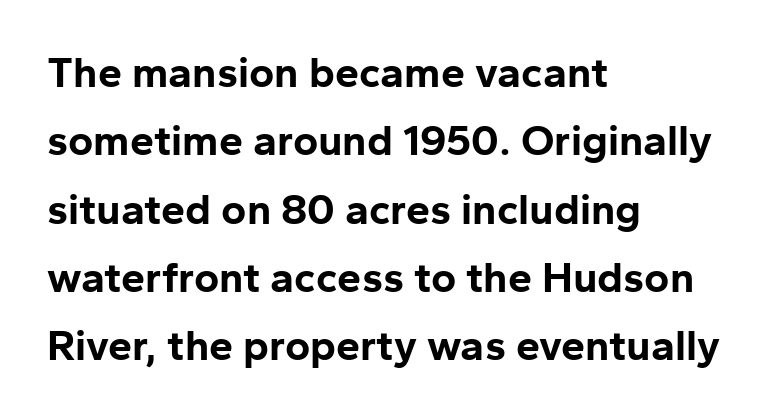
{"serif": "no", "italic": "no", "bold": "yes", "weight": "bold", "width": "normal", "stroke_contrast": "low", "x_height": "medium", "monospaced": "no", "underline": "no", "align": "left", "line_spacing": "normal", "line_spacing_ratio": 1.59, "letter_spacing": "normal", "letter_spacing_em": 0.0, "glyph_px": 43}
